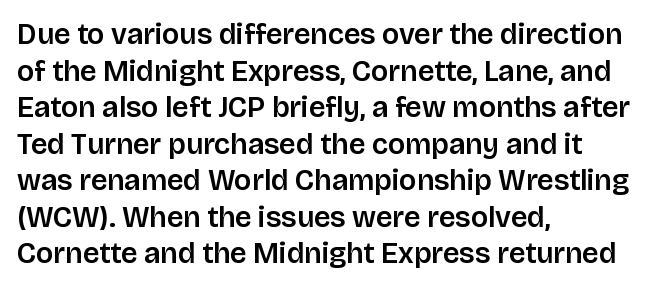
The image shows 29 px sans-serif type, upright; set left-aligned, normal line spacing (1.26x), normal letter spacing, not underlined; low stroke contrast and a large x-height.
